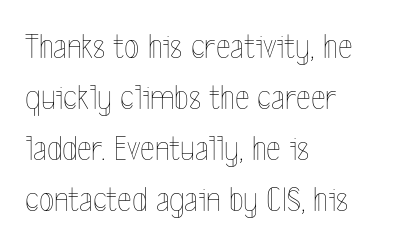
Q: Is the text bold? A: No.
Q: Is the text italic (slanted)? A: No, it is upright.
Q: Is the text underlined? A: No.
Q: How is the paragraph aligned? A: Left-aligned.
Q: Is the spacing between letters normal or unusually wide? A: Normal.
Q: Is the spacing between lines tight, normal or loose? A: Normal.
Q: Width (condensed, normal, or wide)? A: Condensed.
Q: x-height? A: Medium.
Q: Monospaced? A: No.
